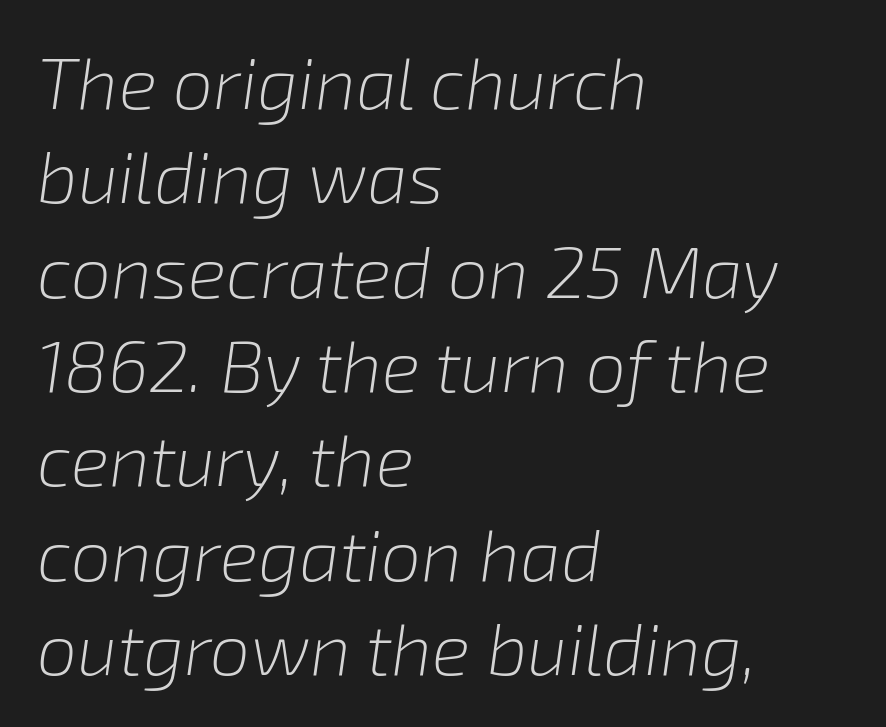
Here the glyphs are tracked normally, forming tight word shapes. The rendering uses a moderate line-height, typical for paragraphs. Rendered with sloped, italic letterforms. The weight would be labelled regular, book, light, or lighter still. Each line starts at the same left margin while the right side varies.
